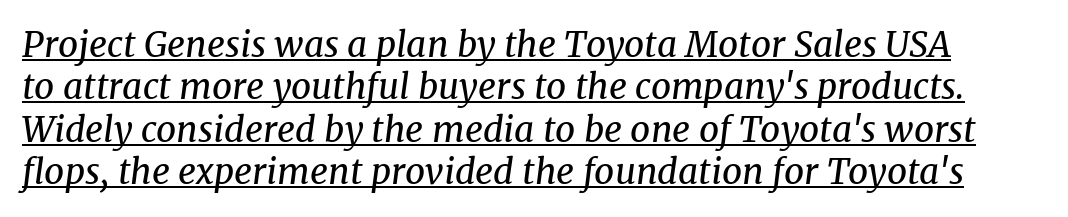
{"serif": "yes", "italic": "yes", "lean": "right", "slant_degrees": 8, "bold": "no", "weight": "regular", "width": "normal", "stroke_contrast": "medium", "x_height": "medium", "monospaced": "no", "underline": "yes", "line_spacing_ratio": 1.21, "letter_spacing": "normal", "letter_spacing_em": 0.0, "glyph_px": 35}
